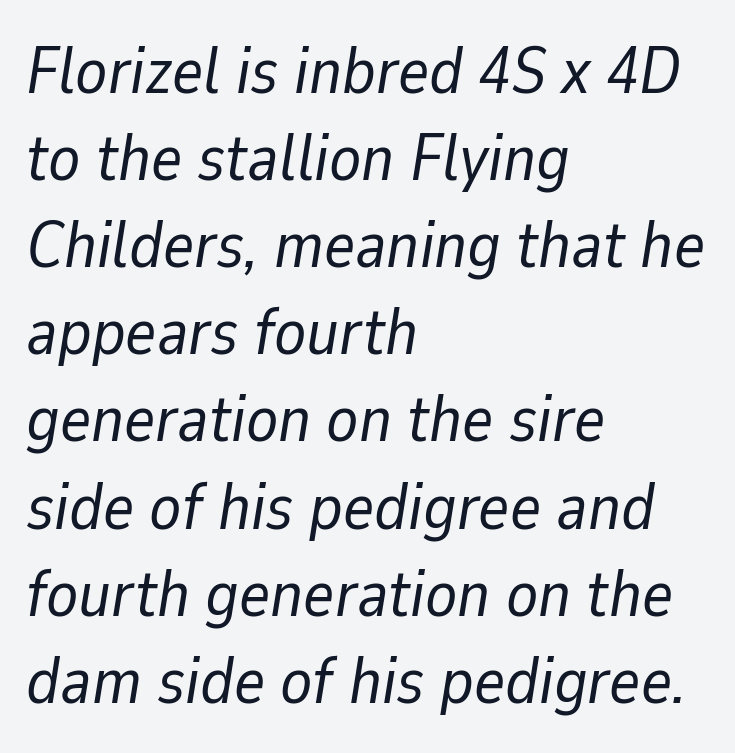
The image shows 66 px regular-weight type, italic (leaning right); set left-aligned, normal line spacing (1.32x), normal letter spacing, not underlined; low stroke contrast and a medium x-height.
